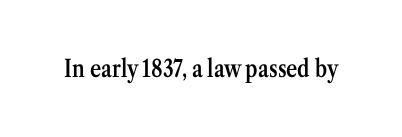
Q: Is the text bold? A: Semi-bold.
Q: Is the text italic (slanted)? A: No, it is upright.
Q: Is the text underlined? A: No.
Q: Is the spacing between letters normal or unusually wide? A: Normal.
